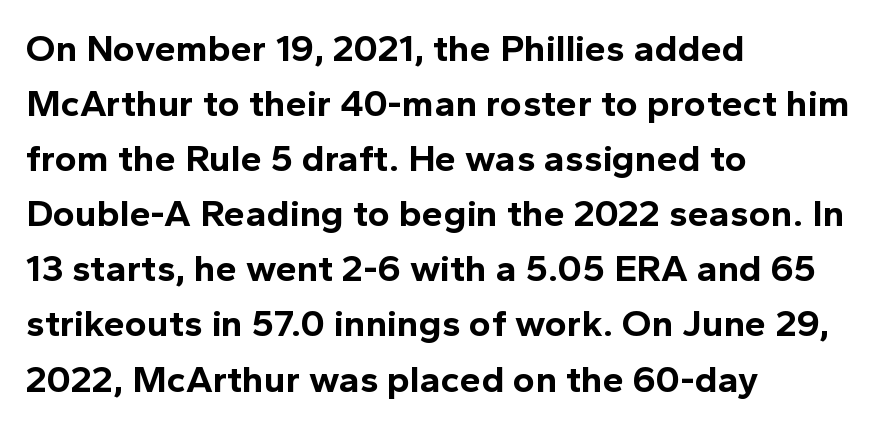
The type is set solid horizontally, with unmodified tracking. Look at the bottom of the vertical strokes: they stop flat, with no serifs. The passage shown is not underscored anywhere. Weight check: bold — yes, fully. The lines in this sample share a left origin and differ only in where they stop.
